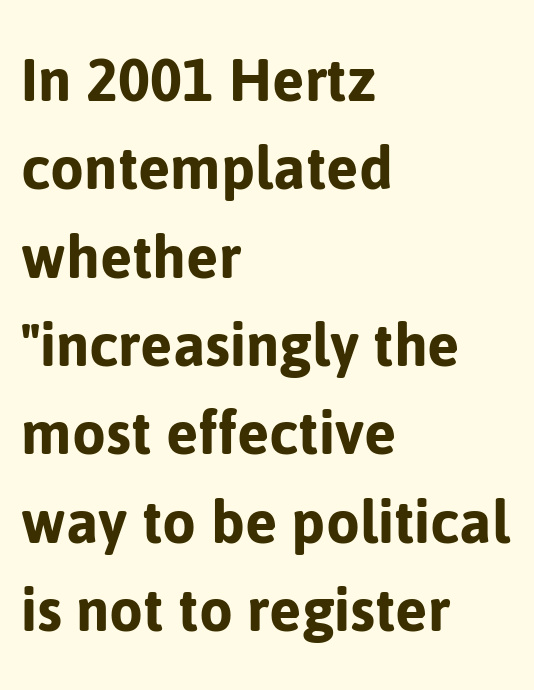
No word sits above an underline. The vertical gap from one line to the next is medium. Teacher's note: observe the even left margin — that is flush-left alignment. The passage shown has conventional tracking throughout. Character widths vary here, with narrow letters taking less room than wide ones. This is the regular roman posture of the typeface.
